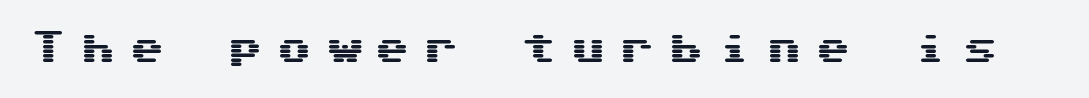
Type without underlining. Unlike a traditional serif, this face leaves its strokes unadorned. Ordinary non-slanted type is in use. The passage shown has open, widely tracked lettering throughout.
